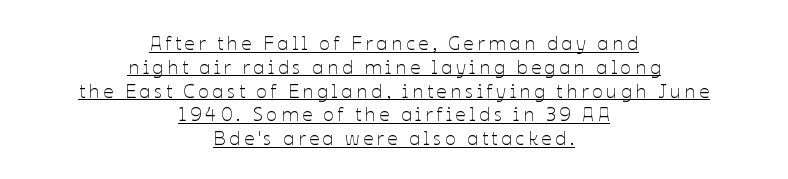
{"italic": "no", "bold": "no", "underline": "yes", "align": "center", "line_spacing_ratio": 1.19, "glyph_px": 20}
